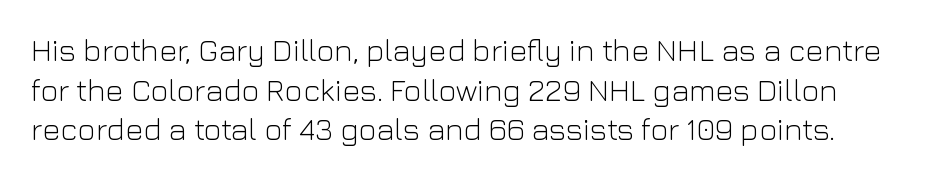
Q: Is the text bold? A: No.
Q: Is the text italic (slanted)? A: No, it is upright.
Q: Is the typeface a serif or a sans-serif typeface? A: Sans-serif.
Q: Is the text underlined? A: No.
Q: Is the spacing between letters normal or unusually wide? A: Normal.
Q: Is the spacing between lines tight, normal or loose? A: Normal.
Q: Width (condensed, normal, or wide)? A: Normal.
Q: Stroke contrast? A: Low.
Q: x-height? A: Medium.
Q: Monospaced? A: No.
